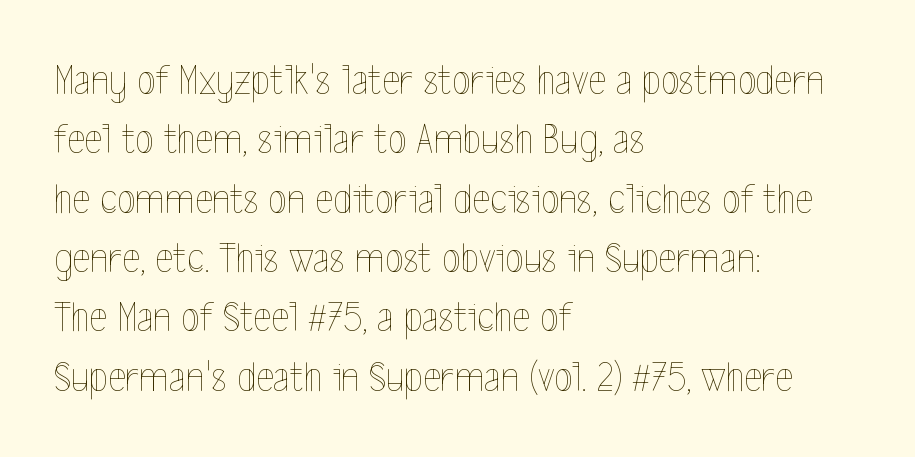
{"italic": "no", "bold": "no", "weight": "thin", "width": "condensed", "x_height": "medium", "monospaced": "no", "underline": "no", "align": "left", "line_spacing": "normal", "line_spacing_ratio": 1.38, "letter_spacing": "normal", "letter_spacing_em": 0.0, "glyph_px": 43}
